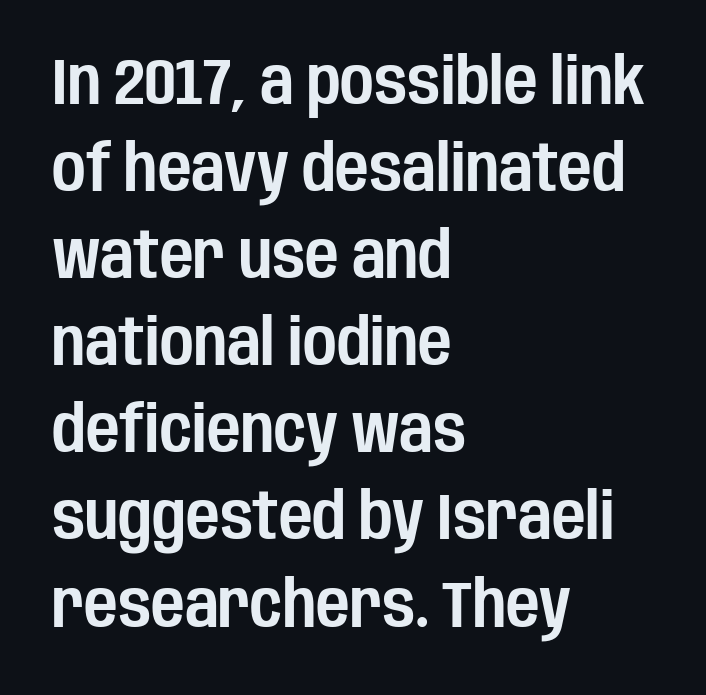
Q: Is the text italic (slanted)? A: No, it is upright.
Q: Is the typeface a serif or a sans-serif typeface? A: Sans-serif.
Q: Is the text underlined? A: No.
Q: How is the paragraph aligned? A: Left-aligned.
Q: Is the spacing between letters normal or unusually wide? A: Normal.
Q: Is the spacing between lines tight, normal or loose? A: Normal.
Q: Width (condensed, normal, or wide)? A: Condensed.
Q: Stroke contrast? A: Low.
Q: x-height? A: Large.
Q: Monospaced? A: No.
